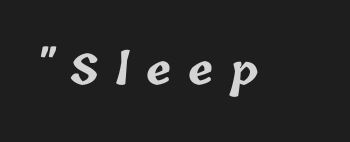
You could only call the tracking loose — the letters float apart. Descenders hang freely into open space. A full-strength bold gives these letters their thick strokes. The rendering uses natural spacing where letterforms have individual widths.
